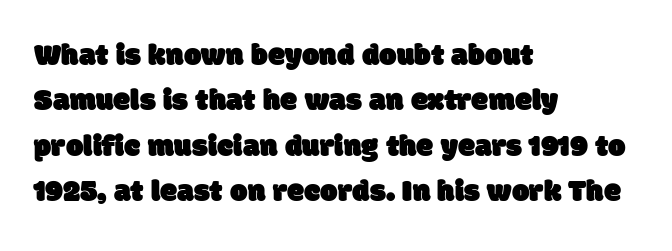
{"serif": "no", "width": "normal", "stroke_contrast": "low", "x_height": "large", "monospaced": "no", "underline": "no", "align": "left", "line_spacing": "normal", "line_spacing_ratio": 1.46, "letter_spacing": "normal", "letter_spacing_em": 0.0, "glyph_px": 31}
